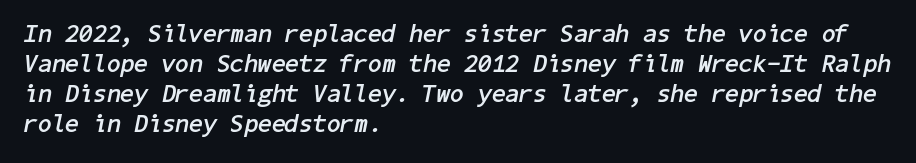
Q: Is the text bold? A: Yes.
Q: Is the text italic (slanted)? A: Yes, it leans right by about 11 degrees.
Q: Is the text underlined? A: No.
Q: How is the paragraph aligned? A: Left-aligned.
Q: Is the spacing between letters normal or unusually wide? A: Normal.
